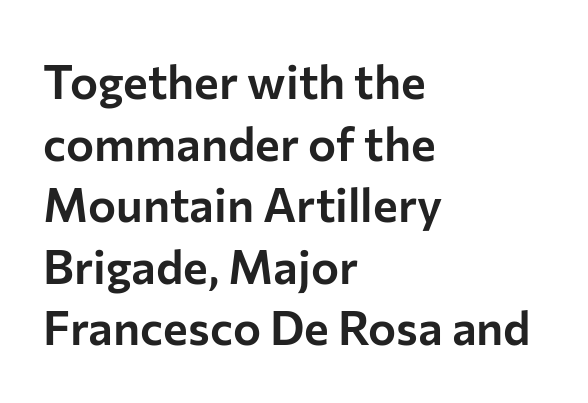
The image shows 47 px sans-serif type, upright; set left-aligned, normal line spacing (1.31x), normal letter spacing, not underlined; low stroke contrast and a medium x-height.
